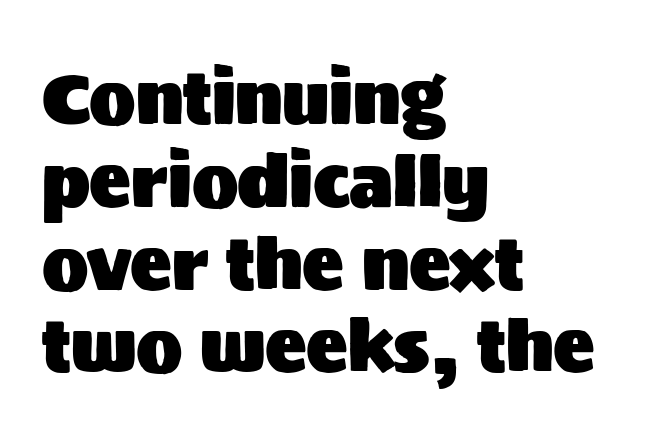
Q: Is the text italic (slanted)? A: No, it is upright.
Q: Is the typeface a serif or a sans-serif typeface? A: Sans-serif.
Q: Is the text underlined? A: No.
Q: How is the paragraph aligned? A: Left-aligned.
Q: Is the spacing between letters normal or unusually wide? A: Normal.
Q: Width (condensed, normal, or wide)? A: Normal.
Q: Stroke contrast? A: Medium.
Q: x-height? A: Large.
Q: Monospaced? A: No.
